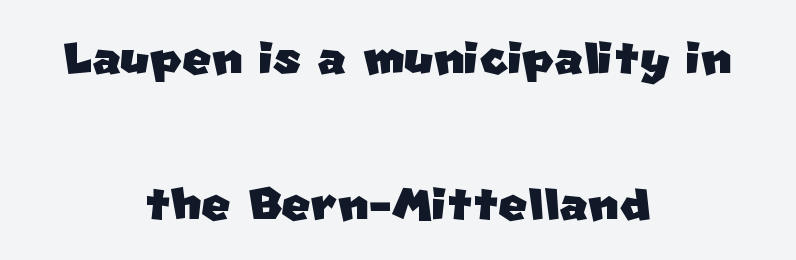
Q: Is the typeface a serif or a sans-serif typeface? A: Sans-serif.
Q: Is the text underlined? A: No.
Q: How is the paragraph aligned? A: Centered.
Q: Is the spacing between letters normal or unusually wide? A: Normal.
Q: Is the spacing between lines tight, normal or loose? A: Loose.
Q: Width (condensed, normal, or wide)? A: Normal.
Q: Stroke contrast? A: Low.
Q: x-height? A: Large.
Q: Monospaced? A: No.
